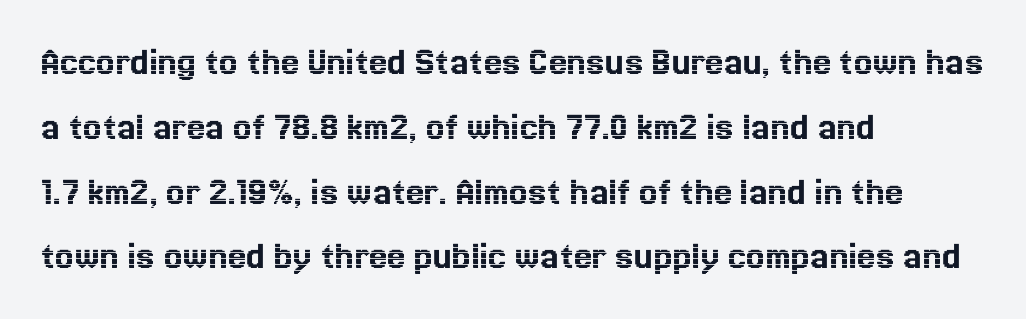
A roman cut, with each character standing at attention. The setting favours the left margin, as ordinary paragraphs usually do. Glyph-to-glyph distance matches everyday printed text. The block of text has a typical density, with ordinary space between rows. Note the varied advance widths — an 'i' is clearly narrower than an 'm'. Lines of text with bare space underneath.
